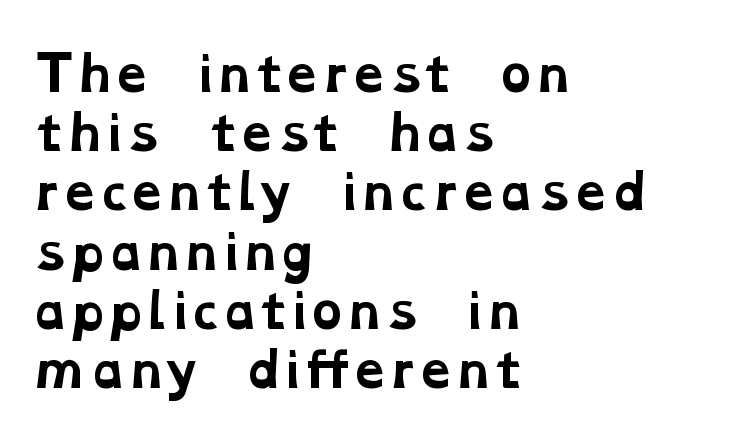
The image shows 47 px bold, wide serif type; set left-aligned, normal line spacing (1.26x), normal letter spacing, not underlined; low stroke contrast and a medium x-height.
